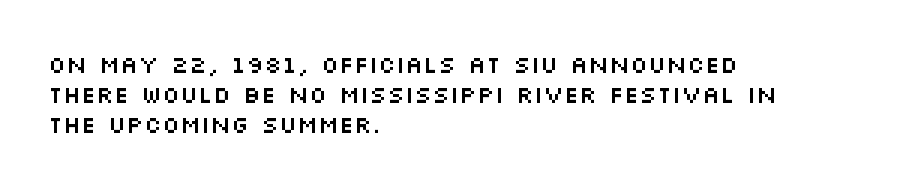
{"italic": "no", "underline": "no", "align": "left", "line_spacing_ratio": 1.24, "letter_spacing": "normal", "letter_spacing_em": 0.0, "glyph_px": 24}
